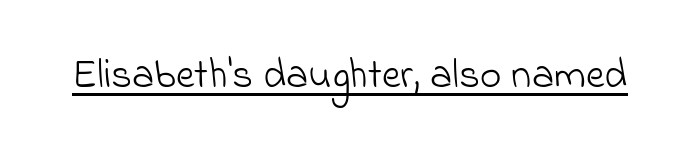
{"serif": "no", "bold": "no", "weight": "light", "width": "normal", "stroke_contrast": "low", "x_height": "small", "monospaced": "no", "underline": "yes", "letter_spacing": "normal", "letter_spacing_em": 0.0, "glyph_px": 41}
